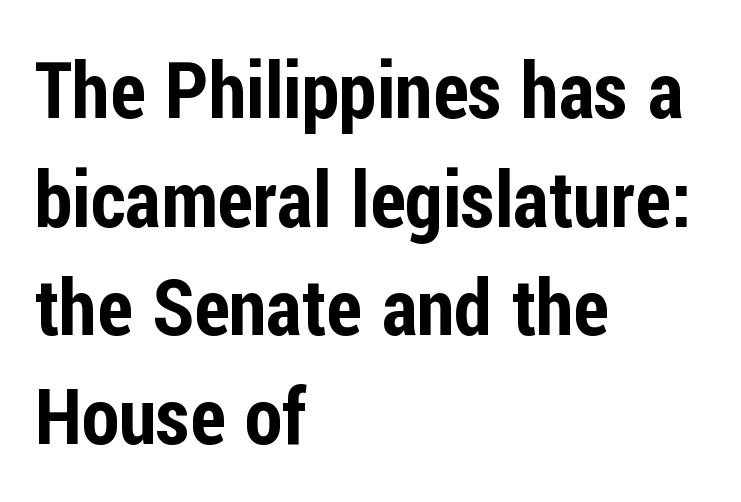
Q: Is the text italic (slanted)? A: No, it is upright.
Q: Is the typeface a serif or a sans-serif typeface? A: Sans-serif.
Q: Is the text underlined? A: No.
Q: How is the paragraph aligned? A: Left-aligned.
Q: Is the spacing between letters normal or unusually wide? A: Normal.
Q: Is the spacing between lines tight, normal or loose? A: Normal.
Q: Width (condensed, normal, or wide)? A: Condensed.
Q: Stroke contrast? A: Low.
Q: x-height? A: Medium.
Q: Monospaced? A: No.
